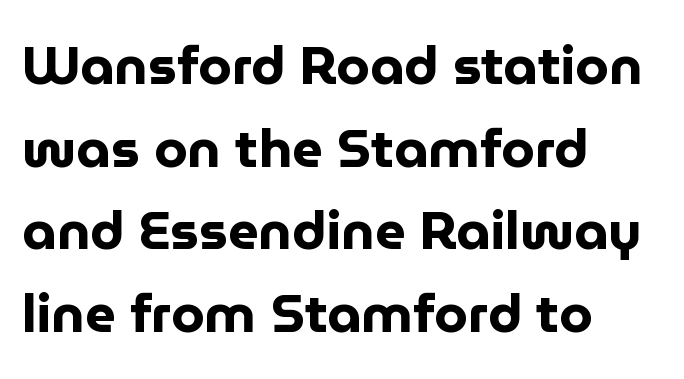
Bare-footed words on every line. Horizontal bands of white between lines are of average thickness. Type style note: lacks serifs. Every stem runs plumb, perpendicular to the baseline. Caption: multi-line text, flush left, ragged right.
